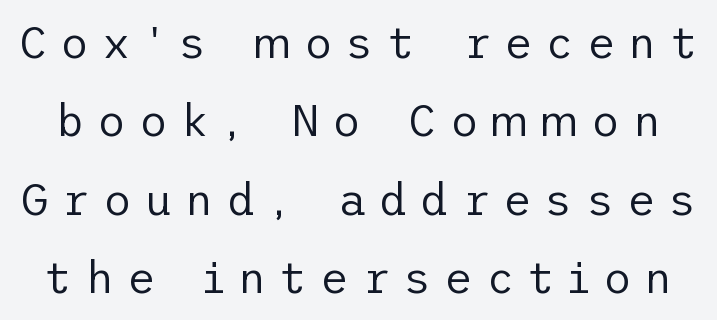
Q: Is the text bold? A: No.
Q: Is the text italic (slanted)? A: No, it is upright.
Q: Is the typeface a serif or a sans-serif typeface? A: Sans-serif.
Q: Is the text underlined? A: No.
Q: Is the spacing between letters normal or unusually wide? A: Unusually wide.
Q: Width (condensed, normal, or wide)? A: Normal.
Q: Stroke contrast? A: Low.
Q: x-height? A: Medium.
